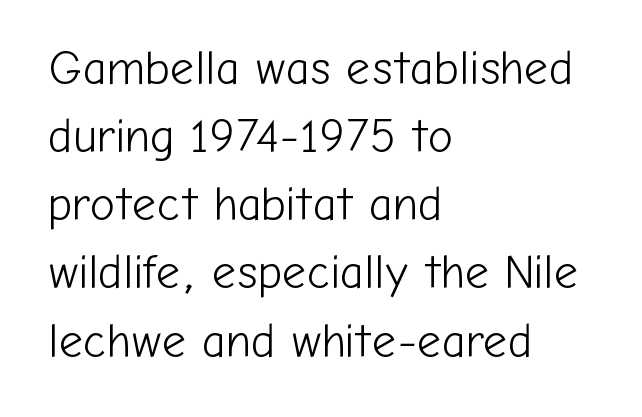
Q: Is the text bold? A: No.
Q: Is the text italic (slanted)? A: No, it is upright.
Q: Is the typeface a serif or a sans-serif typeface? A: Sans-serif.
Q: Is the text underlined? A: No.
Q: How is the paragraph aligned? A: Left-aligned.
Q: Is the spacing between letters normal or unusually wide? A: Normal.
Q: Is the spacing between lines tight, normal or loose? A: Normal.
Q: Width (condensed, normal, or wide)? A: Normal.
Q: Stroke contrast? A: Low.
Q: x-height? A: Medium.
Q: Monospaced? A: No.
